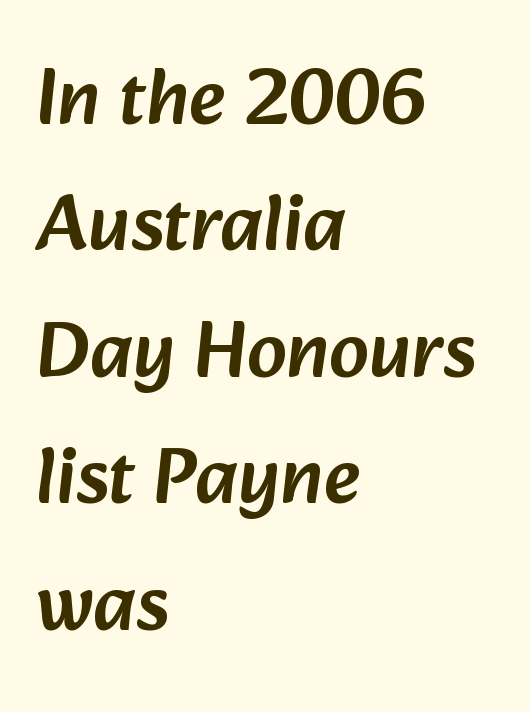
{"serif": "no", "width": "normal", "stroke_contrast": "low", "x_height": "medium", "monospaced": "no", "underline": "no", "align": "left", "line_spacing": "normal", "line_spacing_ratio": 1.6, "letter_spacing": "normal", "letter_spacing_em": 0.0, "glyph_px": 79}
